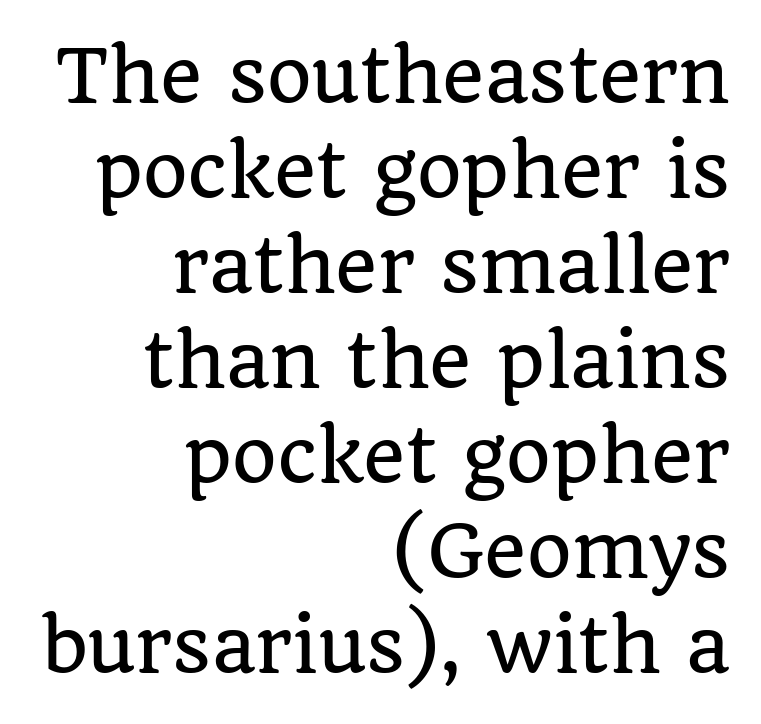
Q: Is the text italic (slanted)? A: No, it is upright.
Q: Is the typeface a serif or a sans-serif typeface? A: Serif.
Q: Is the text underlined? A: No.
Q: How is the paragraph aligned? A: Right-aligned.
Q: Is the spacing between letters normal or unusually wide? A: Normal.
Q: Is the spacing between lines tight, normal or loose? A: Normal.
Q: Width (condensed, normal, or wide)? A: Normal.
Q: Stroke contrast? A: Low.
Q: x-height? A: Large.
Q: Monospaced? A: No.
